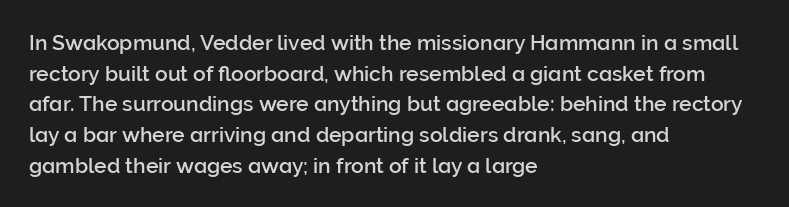
The image shows 21 px text type, upright; set left-aligned, normal line spacing (1.46x), normal letter spacing, not underlined.
